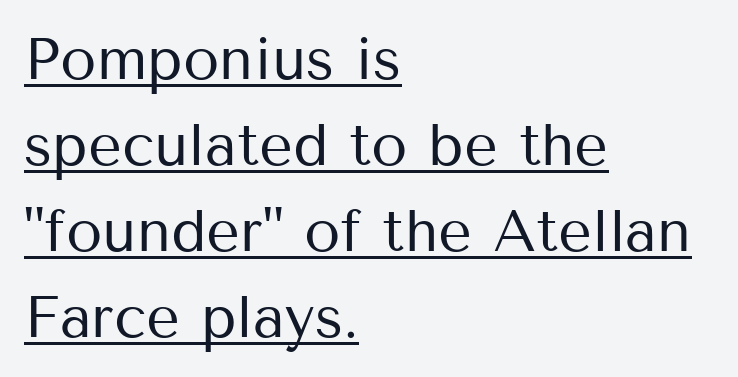
Q: Is the text bold? A: No.
Q: Is the text italic (slanted)? A: No, it is upright.
Q: Is the typeface a serif or a sans-serif typeface? A: Sans-serif.
Q: Is the text underlined? A: Yes.
Q: How is the paragraph aligned? A: Left-aligned.
Q: Is the spacing between letters normal or unusually wide? A: Normal.
Q: Is the spacing between lines tight, normal or loose? A: Normal.
Q: Width (condensed, normal, or wide)? A: Normal.
Q: Stroke contrast? A: Medium.
Q: x-height? A: Medium.
Q: Monospaced? A: No.
